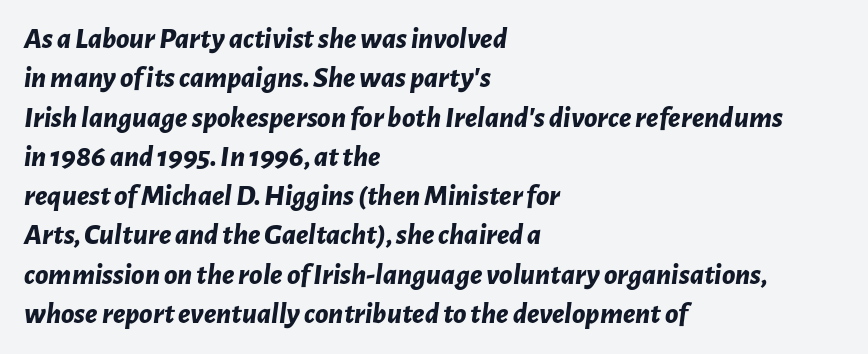
Q: Is the text bold? A: Yes.
Q: Is the text italic (slanted)? A: Yes, it leans right by about 7 degrees.
Q: Is the text underlined? A: No.
Q: How is the paragraph aligned? A: Left-aligned.
Q: Is the spacing between letters normal or unusually wide? A: Normal.
Q: Is the spacing between lines tight, normal or loose? A: Normal.
Q: Width (condensed, normal, or wide)? A: Normal.
Q: Stroke contrast? A: Low.
Q: x-height? A: Medium.
Q: Monospaced? A: No.
